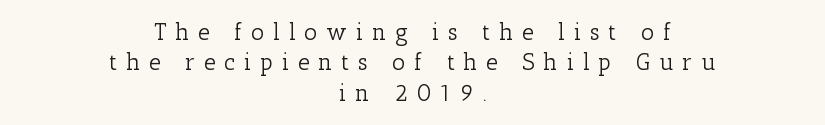
The image shows 23 px text type, upright; set centered, normal line spacing (1.32x), unusually wide letter spacing (+0.38 em), not underlined.
